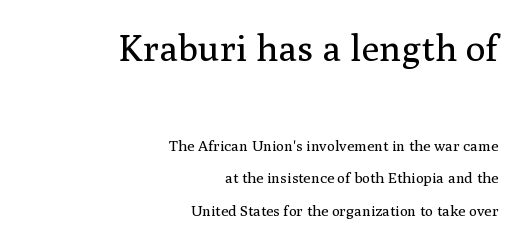
{"serif": "yes", "italic": "no", "bold": "no", "weight": "regular", "width": "normal", "stroke_contrast": "medium", "x_height": "medium", "monospaced": "no", "underline": "no", "align": "right", "line_spacing": "loose", "line_spacing_ratio": 2.19, "letter_spacing": "normal", "letter_spacing_em": 0.0, "larger_block": "first", "size_ratio": 2.47, "glyph_px": 37}
